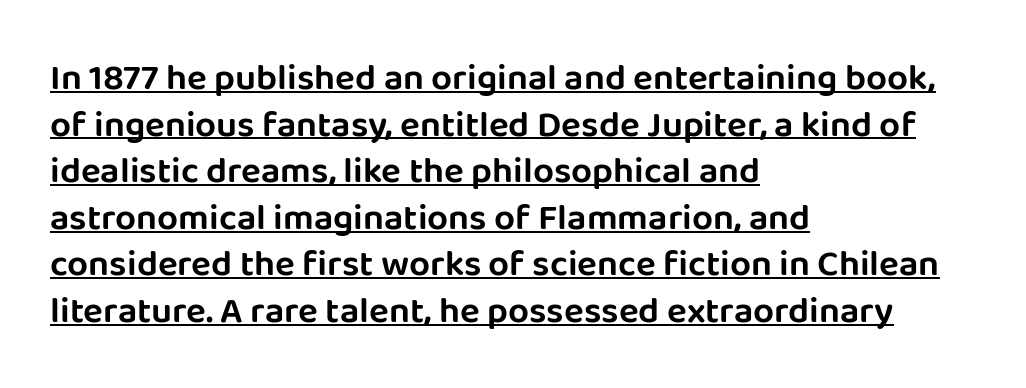
{"serif": "no", "italic": "no", "width": "normal", "stroke_contrast": "low", "x_height": "large", "monospaced": "no", "underline": "yes", "align": "left", "line_spacing": "normal", "line_spacing_ratio": 1.26, "letter_spacing": "normal", "letter_spacing_em": 0.0, "glyph_px": 37}
